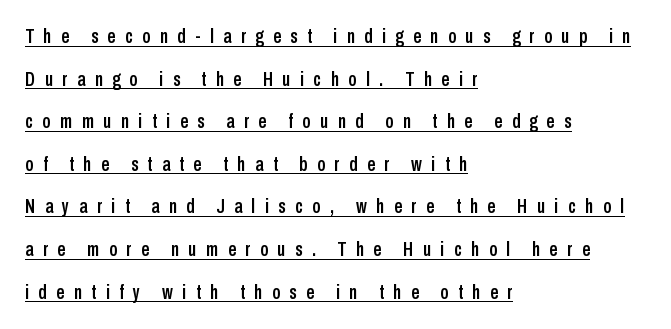
Characters remain perfectly vertical along every line. Summary of vertical rhythm: relaxed, with wide interline spacing. Teacher's note: observe the even left margin — that is flush-left alignment. The passage shown has open, widely tracked lettering throughout. The glyphs are accompanied by a horizontal stroke just below them.
